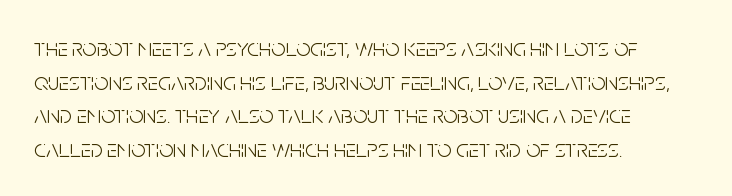
The image shows 25 px text type, upright; set left-aligned, normal line spacing (1.35x), normal letter spacing, not underlined.
